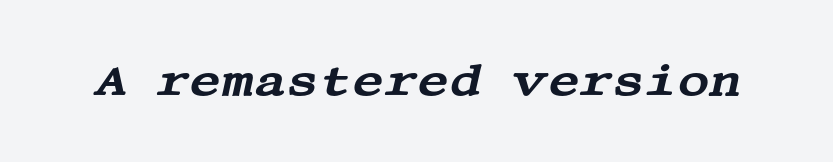
The image shows 44 px wide serif type, italic (leaning right); set normal letter spacing, not underlined; medium stroke contrast and a large x-height.
